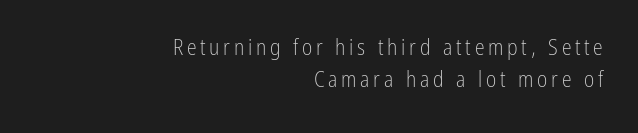
{"italic": "no", "bold": "no", "underline": "no", "align": "right", "line_spacing": "normal", "line_spacing_ratio": 1.44, "glyph_px": 22}
